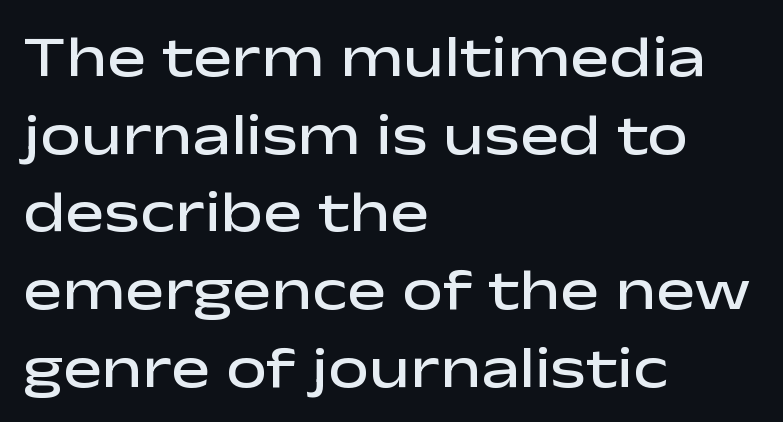
Serif or sans? Sans — the stroke terminals are bare. Tall strokes in this sample are plumb rather than angled. Each line starts at the same left margin while the right side varies. The line-height multiplier appears to be the usual default. Look at the tracking — it's just the regular setting, nothing added. Semibold letterforms, between regular and bold.
